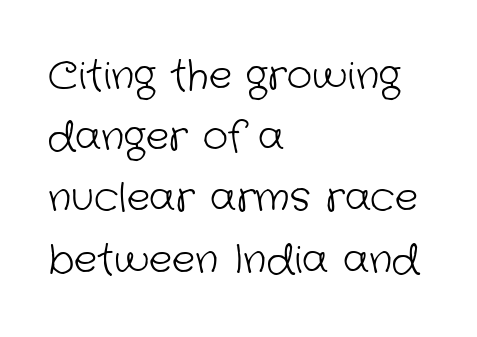
The image shows 39 px light sans-serif type; set left-aligned, normal line spacing (1.57x), normal letter spacing, not underlined; low stroke contrast and a medium x-height.
